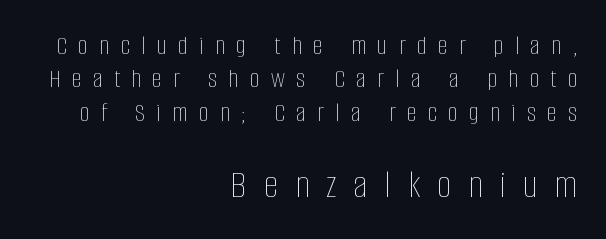
Q: Is the text bold? A: No.
Q: Is the text italic (slanted)? A: No, it is upright.
Q: Is the text underlined? A: No.
Q: How is the paragraph aligned? A: Right-aligned.
Q: Is the spacing between letters normal or unusually wide? A: Unusually wide.
Q: Which block of text is set in a larger size, the first (top) or the second (bottom)? A: The second (bottom) one.
Q: Width (condensed, normal, or wide)? A: Condensed.
Q: Stroke contrast? A: Low.
Q: x-height? A: Large.
Q: Monospaced? A: No.
